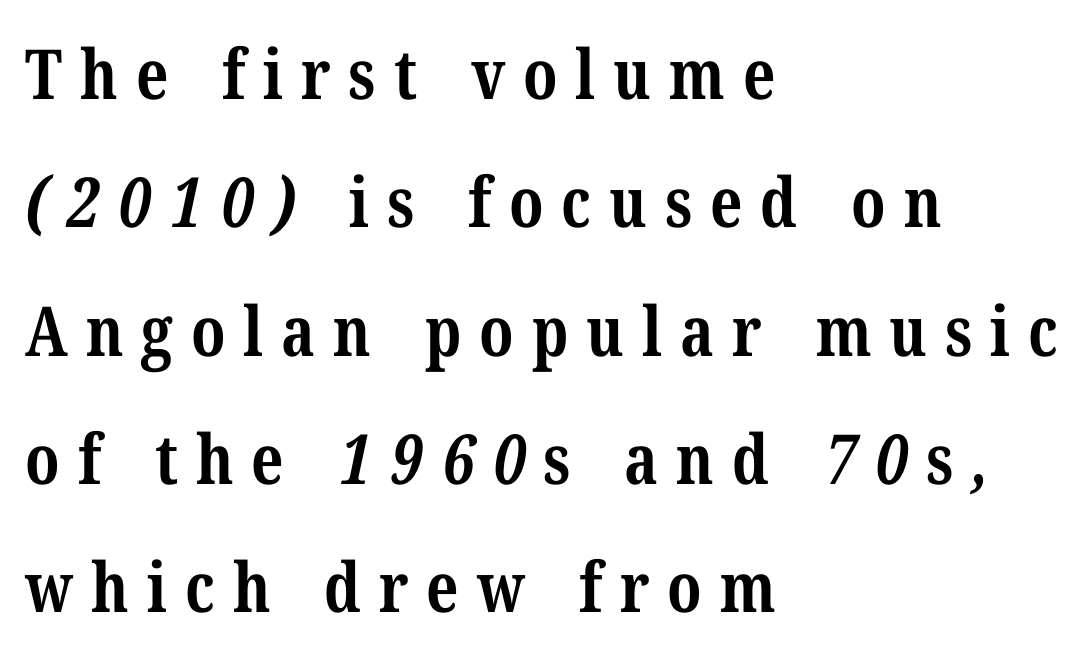
{"serif": "yes", "bold": "yes", "weight": "bold", "width": "condensed", "stroke_contrast": "medium", "x_height": "medium", "monospaced": "no", "underline": "no", "align": "left", "line_spacing_ratio": 1.86, "letter_spacing": "wide", "letter_spacing_em": 0.26, "glyph_px": 69}
